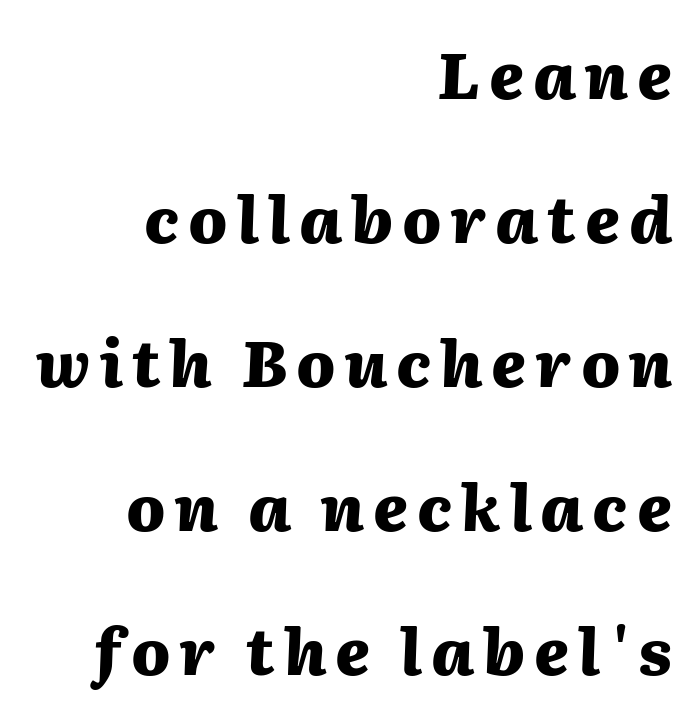
The image shows 64 px heavy type, italic (leaning right); set right-aligned, loose line spacing (2.25x), not underlined; medium stroke contrast and a medium x-height.
